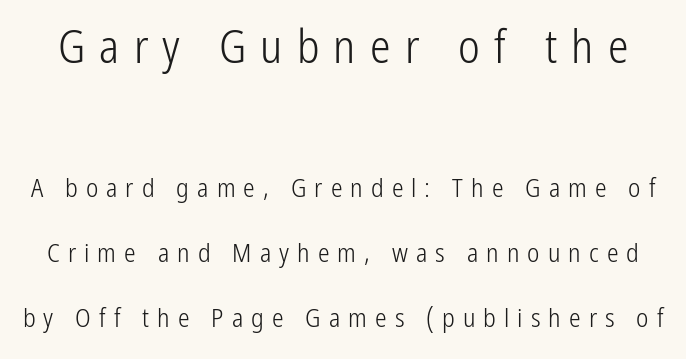
Proportional: the letters do not fall into vertical columns. Every stem runs plumb, perpendicular to the baseline. Each row of text sits above clean, open space. The vertical gap from one line to the next is large. The line texture is sparse and dotted thanks to wide tracking. Top chunk: large. Bottom chunk: small.
